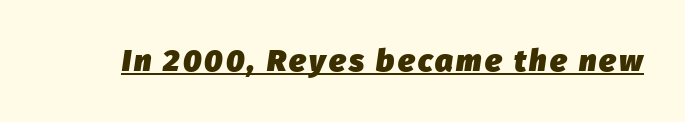
The image shows 31 px heavy type, italic (leaning right); set underlined; low stroke contrast and a medium x-height.
